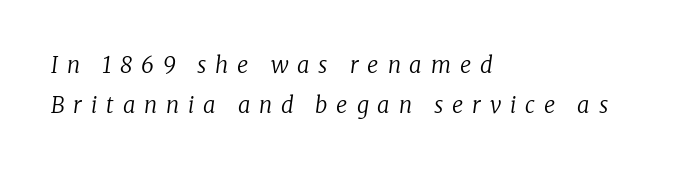
The image shows 22 px text type, italic (leaning right); set left-aligned, line spacing 1.84x, unusually wide letter spacing (+0.4 em), not underlined.
